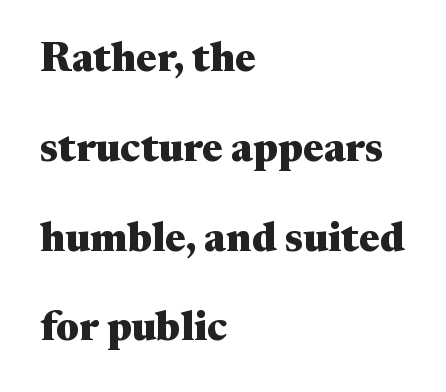
{"serif": "yes", "italic": "no", "bold": "yes", "weight": "heavy", "width": "wide", "stroke_contrast": "medium", "x_height": "medium", "monospaced": "no", "underline": "no", "align": "left", "line_spacing": "loose", "line_spacing_ratio": 2.19, "letter_spacing": "normal", "letter_spacing_em": 0.0, "glyph_px": 41}
